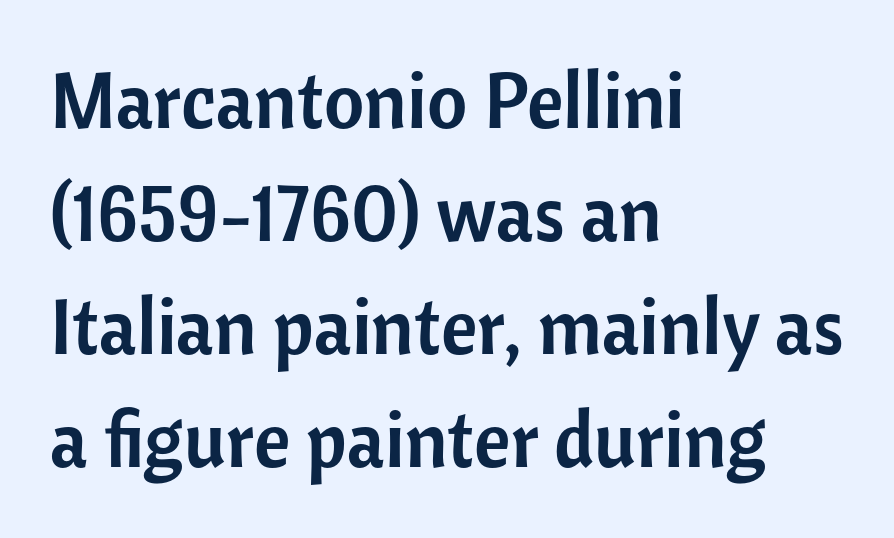
Students, note that the glyphs here touch the page at normal intervals. The space between consecutive lines is moderate. Posture: upright roman. Varying glyph widths throughout — classic text-font behaviour. The passage is arranged the way most books set body copy — flush left.
